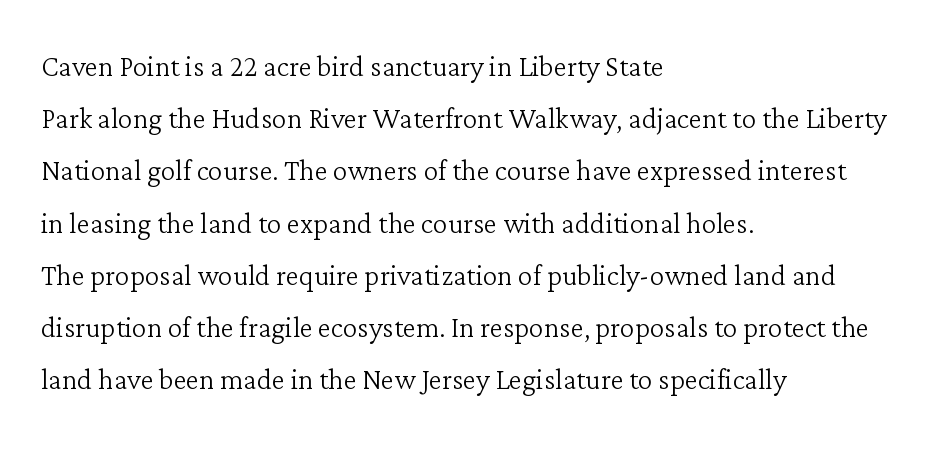
{"serif": "yes", "italic": "no", "bold": "no", "weight": "light", "width": "normal", "stroke_contrast": "low", "x_height": "medium", "monospaced": "no", "underline": "no", "align": "left", "line_spacing": "normal", "line_spacing_ratio": 1.41, "letter_spacing": "normal", "letter_spacing_em": 0.0, "glyph_px": 37}
